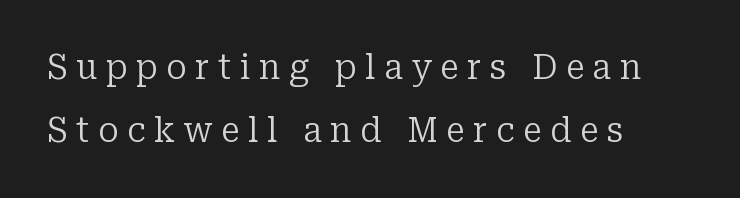
The image shows 34 px regular-weight serif type, upright; set left-aligned, line spacing 1.85x, unusually wide letter spacing (+0.25 em), not underlined; low stroke contrast and a medium x-height.
